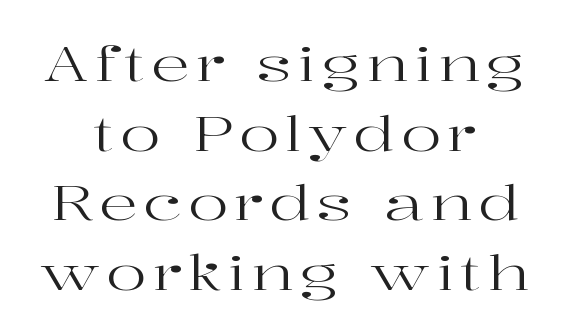
Q: Is the text bold? A: No.
Q: Is the text italic (slanted)? A: No, it is upright.
Q: Is the typeface a serif or a sans-serif typeface? A: Serif.
Q: Is the text underlined? A: No.
Q: How is the paragraph aligned? A: Centered.
Q: Is the spacing between lines tight, normal or loose? A: Normal.
Q: Width (condensed, normal, or wide)? A: Wide.
Q: Stroke contrast? A: High.
Q: x-height? A: Medium.
Q: Monospaced? A: No.
